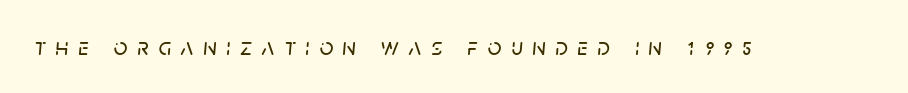
Q: Is the text italic (slanted)? A: Yes, it leans right by about 5 degrees.
Q: Is the text underlined? A: No.
Q: Is the spacing between letters normal or unusually wide? A: Unusually wide.
